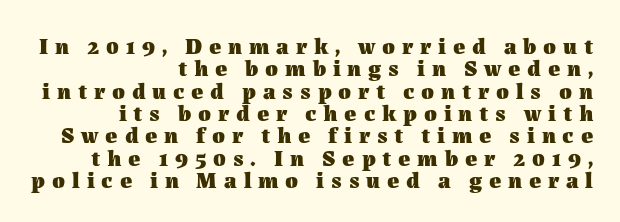
{"italic": "no", "bold": "yes", "underline": "no", "align": "right", "line_spacing": "tight", "line_spacing_ratio": 0.97, "letter_spacing": "wide", "letter_spacing_em": 0.3, "glyph_px": 23}
